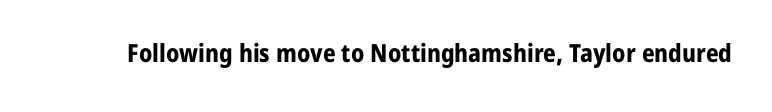
Underlining? Definitely not there. Strong, thick strokes mark this as bold type. This sample uses an upright cut, with every glyph sitting square on the baseline. A typesetter would call this zero additional tracking.
